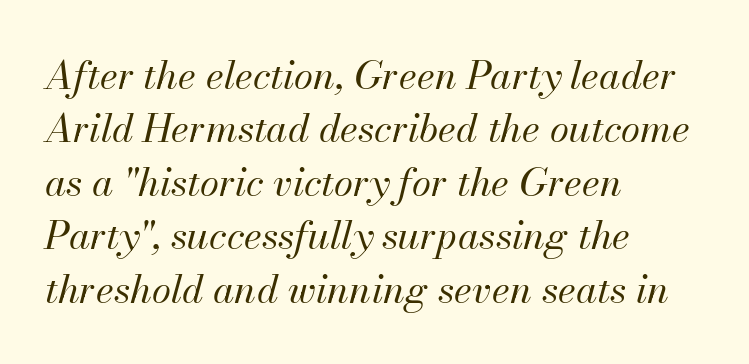
{"italic": "yes", "lean": "right", "slant_degrees": 13, "bold": "no", "weight": "regular", "width": "normal", "stroke_contrast": "medium", "x_height": "small", "monospaced": "no", "underline": "no", "align": "left", "line_spacing": "normal", "line_spacing_ratio": 1.37, "letter_spacing": "normal", "letter_spacing_em": 0.0, "glyph_px": 39}
